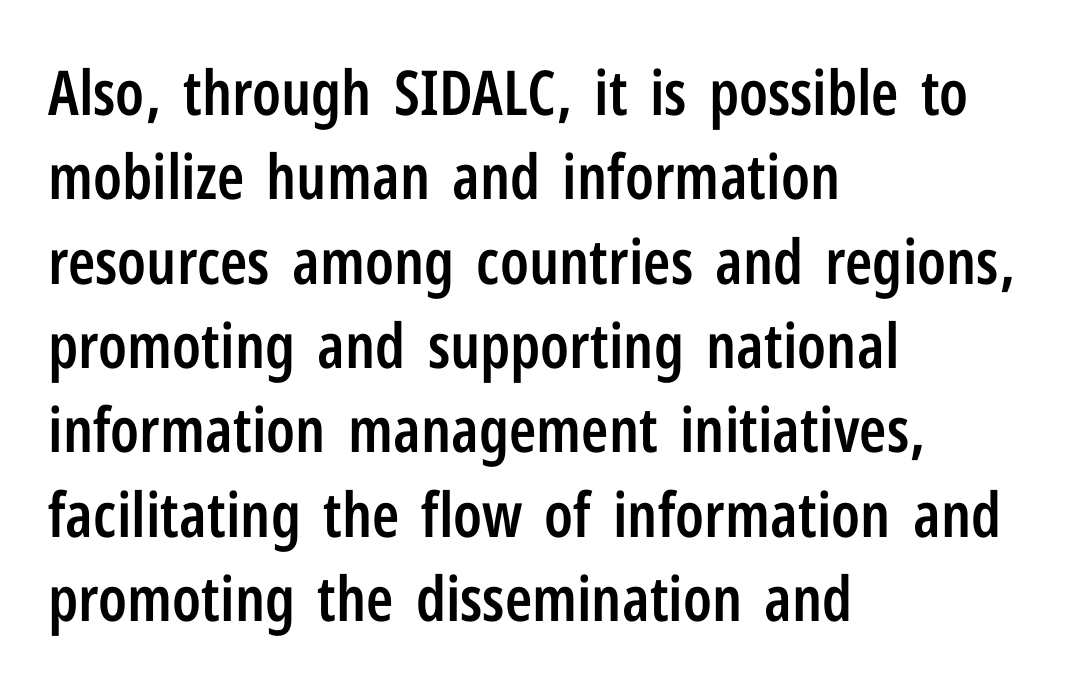
{"serif": "no", "italic": "no", "bold": "semi", "weight": "semibold", "width": "condensed", "stroke_contrast": "low", "x_height": "medium", "monospaced": "no", "underline": "no", "align": "left", "line_spacing": "normal", "line_spacing_ratio": 1.36, "letter_spacing": "normal", "letter_spacing_em": 0.0, "glyph_px": 62}
